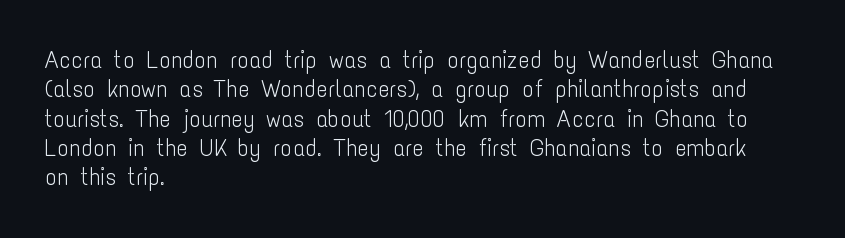
Q: Is the text bold? A: No.
Q: Is the text italic (slanted)? A: No, it is upright.
Q: Is the text underlined? A: No.
Q: How is the paragraph aligned? A: Left-aligned.
Q: Is the spacing between letters normal or unusually wide? A: Normal.
